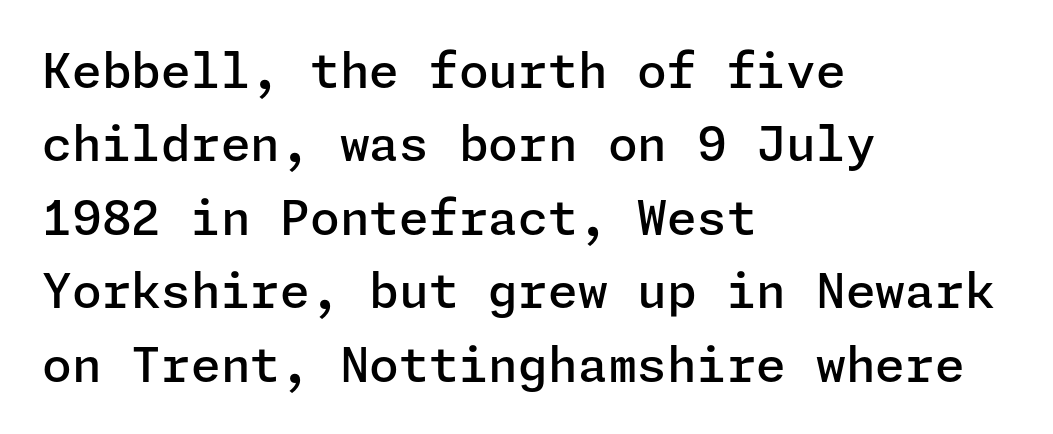
Q: Is the text bold? A: Semi-bold.
Q: Is the text italic (slanted)? A: No, it is upright.
Q: Is the typeface a serif or a sans-serif typeface? A: Sans-serif.
Q: Is the text underlined? A: No.
Q: How is the paragraph aligned? A: Left-aligned.
Q: Is the spacing between letters normal or unusually wide? A: Normal.
Q: Is the spacing between lines tight, normal or loose? A: Normal.
Q: Width (condensed, normal, or wide)? A: Normal.
Q: Stroke contrast? A: Low.
Q: x-height? A: Medium.
